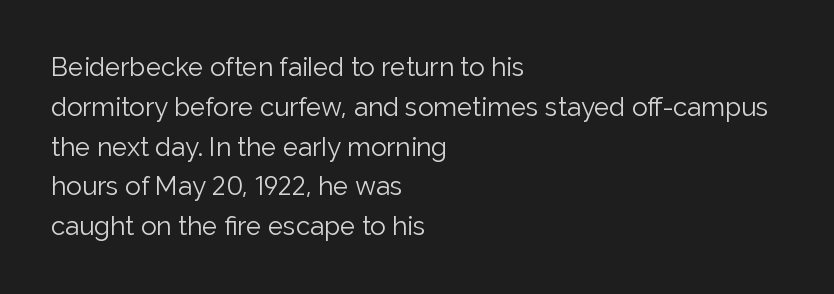
Nobody touched the tracking dial on this one. Line starts are locked; line ends wander. The block of text has a typical density, with ordinary space between rows. The glyphs are unaccompanied by any horizontal stroke below them. Notice how the stems are strictly vertical — no italics here. These glyphs show unthickened strokes, regular width or finer.
